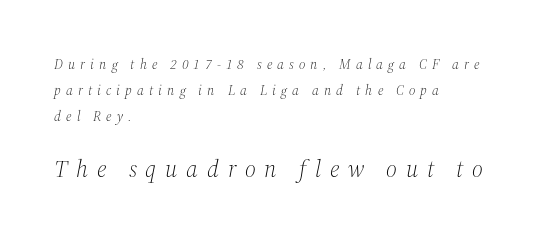
Q: Is the text bold? A: No.
Q: Is the text italic (slanted)? A: Yes, it leans right by about 12 degrees.
Q: Is the text underlined? A: No.
Q: How is the paragraph aligned? A: Left-aligned.
Q: Is the spacing between letters normal or unusually wide? A: Unusually wide.
Q: Which block of text is set in a larger size, the first (top) or the second (bottom)? A: The second (bottom) one.
